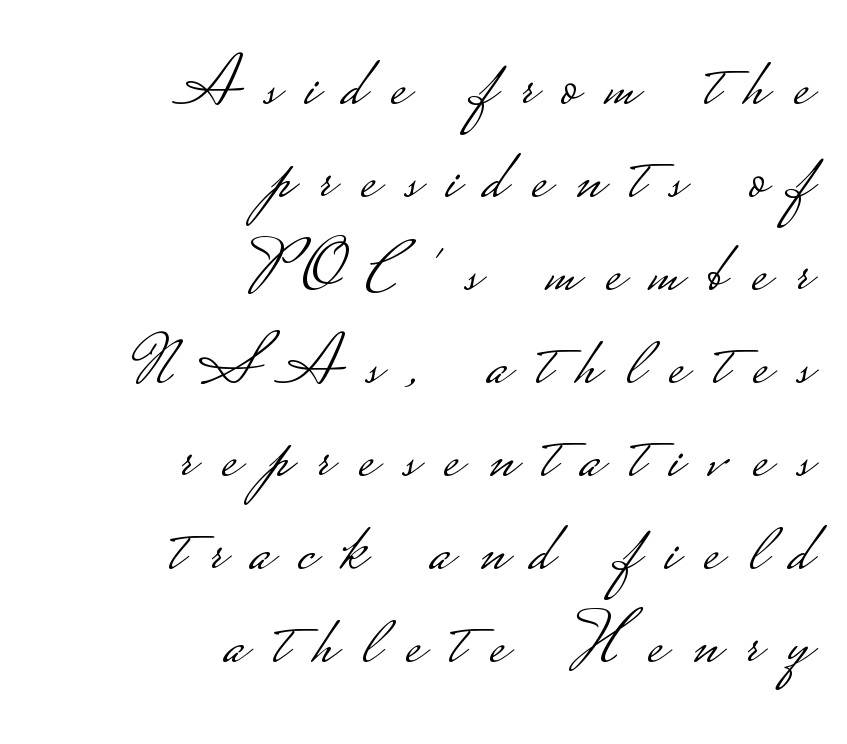
Q: Is the text bold? A: No.
Q: Is the text italic (slanted)? A: Yes.
Q: Is the typeface a serif or a sans-serif typeface? A: Sans-serif.
Q: Is the text underlined? A: No.
Q: How is the paragraph aligned? A: Right-aligned.
Q: Is the spacing between letters normal or unusually wide? A: Unusually wide.
Q: Is the spacing between lines tight, normal or loose? A: Normal.
Q: Width (condensed, normal, or wide)? A: Wide.
Q: Stroke contrast? A: Low.
Q: Monospaced? A: No.
